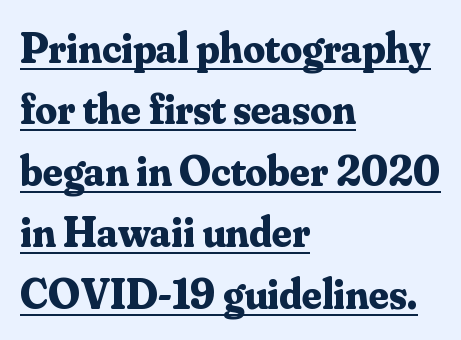
Q: Is the text bold? A: Yes.
Q: Is the text italic (slanted)? A: No, it is upright.
Q: Is the typeface a serif or a sans-serif typeface? A: Serif.
Q: Is the text underlined? A: Yes.
Q: How is the paragraph aligned? A: Left-aligned.
Q: Is the spacing between letters normal or unusually wide? A: Normal.
Q: Is the spacing between lines tight, normal or loose? A: Normal.
Q: Width (condensed, normal, or wide)? A: Normal.
Q: Stroke contrast? A: Medium.
Q: x-height? A: Small.
Q: Monospaced? A: No.
